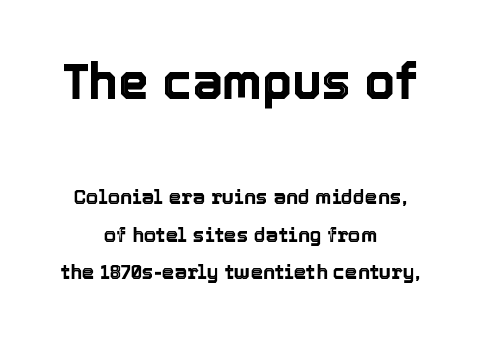
{"italic": "no", "width": "normal", "x_height": "medium", "monospaced": "no", "underline": "no", "align": "center", "line_spacing_ratio": 1.89, "letter_spacing": "normal", "letter_spacing_em": 0.0, "larger_block": "first", "size_ratio": 2.45, "glyph_px": 49}
